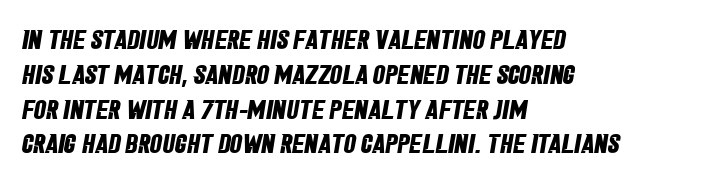
{"bold": "yes", "underline": "no", "align": "left", "line_spacing": "normal", "line_spacing_ratio": 1.29, "letter_spacing": "normal", "letter_spacing_em": 0.0, "glyph_px": 27}
